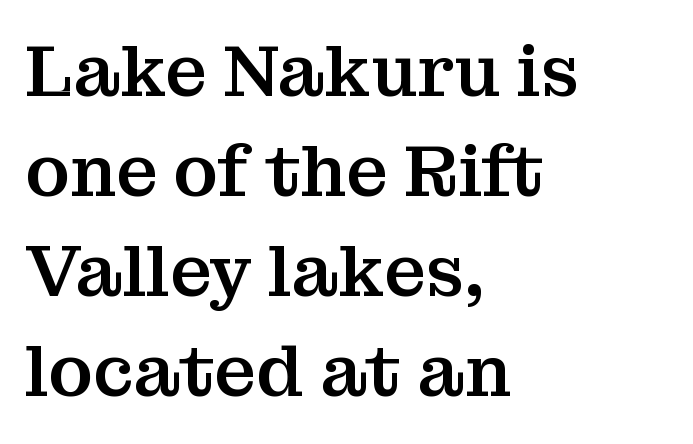
All the whitespace from short lines collects on the right. The characters display serif detailing at their extremities. The face used here is rendered with its standard letterfit. Spacing verdict: proportional, widths tailored to each character. The leading is moderate, giving the passage an even texture.
